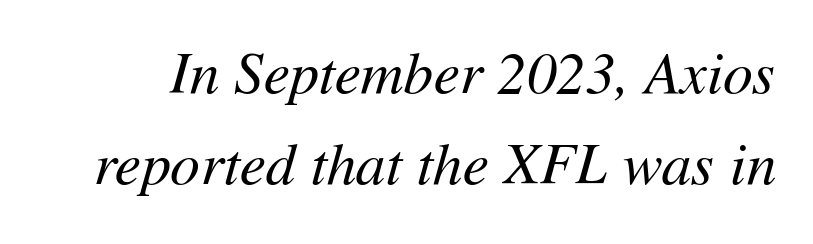
{"italic": "yes", "lean": "right", "slant_degrees": 11, "bold": "no", "weight": "regular", "width": "normal", "stroke_contrast": "medium", "x_height": "medium", "monospaced": "no", "underline": "no", "line_spacing": "normal", "line_spacing_ratio": 1.55, "letter_spacing": "normal", "letter_spacing_em": 0.0, "glyph_px": 59}
